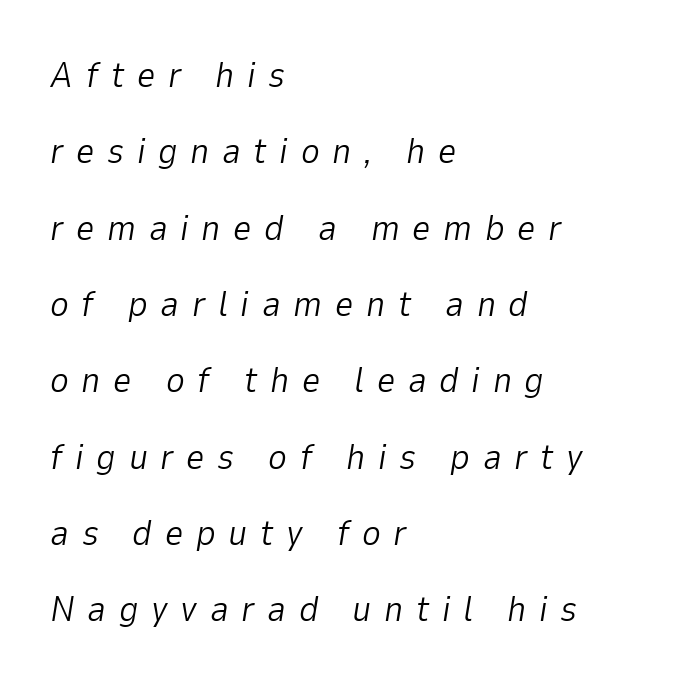
The line texture is sparse and dotted thanks to wide tracking. Underline: absent. Regarding leading, the lines here are spaced well apart. Is the stroke heavy? The answer is a plain regular-or-lighter. This sample has the flowing, uneven cadence of proportional lettering.
